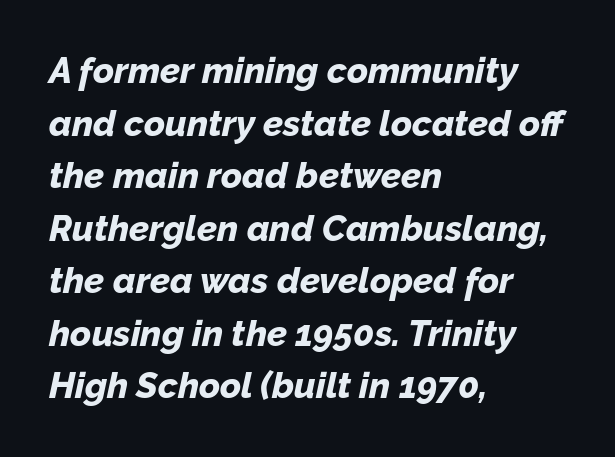
Q: Is the text bold? A: Yes.
Q: Is the text italic (slanted)? A: Yes, it leans right by about 12 degrees.
Q: Is the text underlined? A: No.
Q: How is the paragraph aligned? A: Left-aligned.
Q: Is the spacing between letters normal or unusually wide? A: Normal.
Q: Is the spacing between lines tight, normal or loose? A: Normal.
Q: Width (condensed, normal, or wide)? A: Normal.
Q: Stroke contrast? A: Low.
Q: x-height? A: Medium.
Q: Monospaced? A: No.
